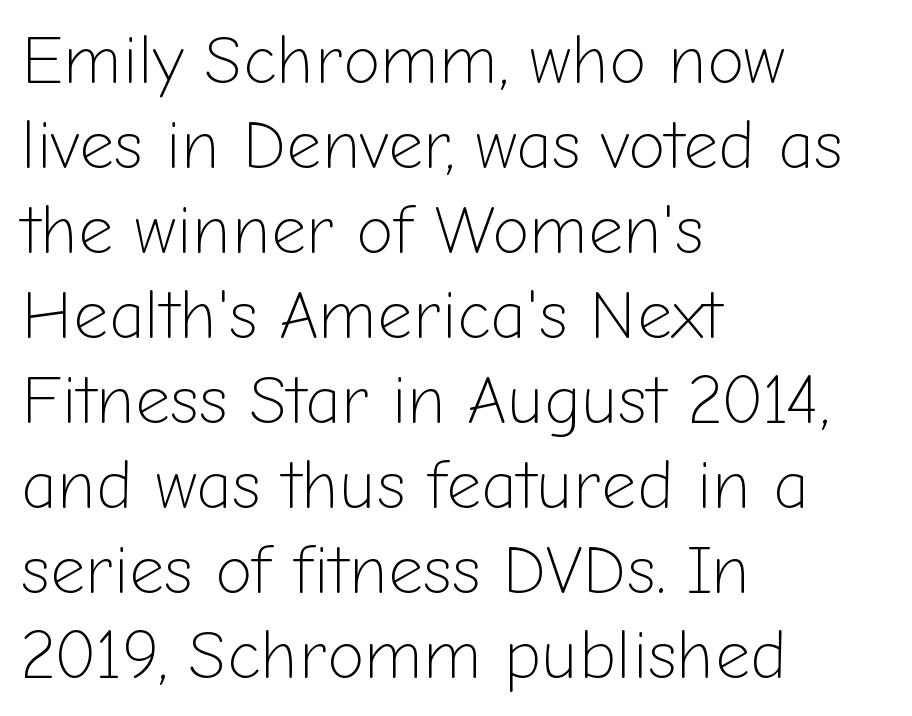
{"serif": "no", "italic": "no", "bold": "no", "weight": "light", "width": "normal", "stroke_contrast": "low", "x_height": "medium", "monospaced": "no", "underline": "no", "align": "left", "line_spacing": "normal", "line_spacing_ratio": 1.25, "letter_spacing": "normal", "letter_spacing_em": 0.0, "glyph_px": 68}
